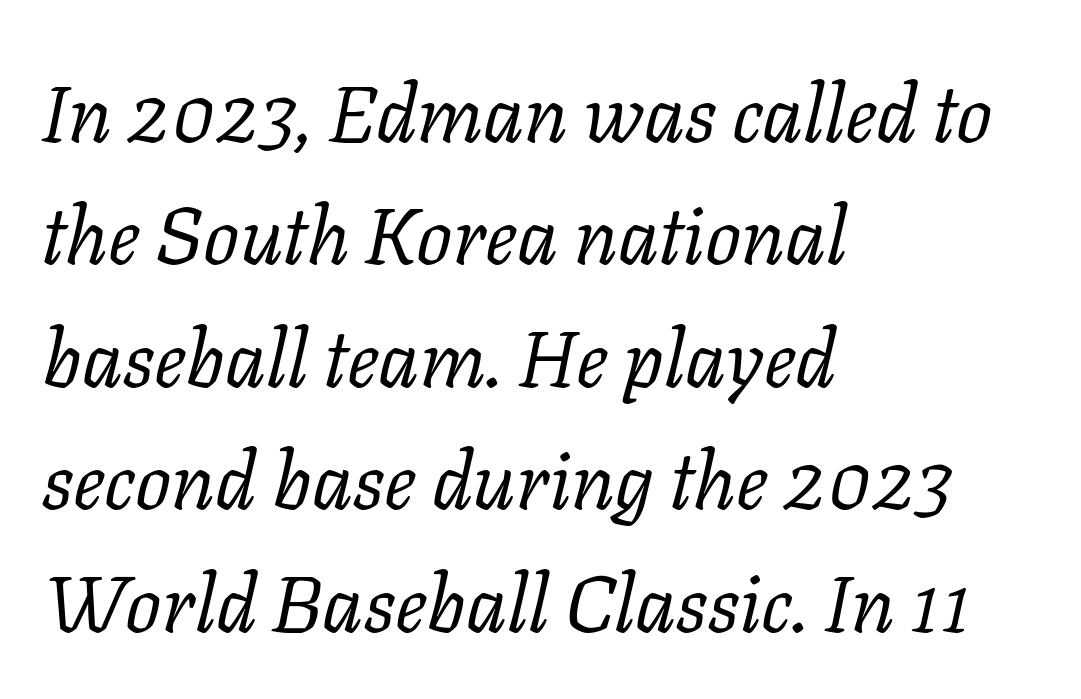
{"serif": "yes", "italic": "yes", "lean": "right", "slant_degrees": 11, "bold": "no", "weight": "regular", "width": "normal", "stroke_contrast": "low", "x_height": "medium", "monospaced": "no", "underline": "no", "align": "left", "line_spacing": "normal", "line_spacing_ratio": 1.53, "letter_spacing": "normal", "letter_spacing_em": 0.0, "glyph_px": 80}
